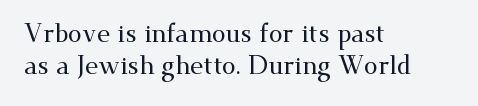
{"italic": "no", "underline": "no", "align": "left", "line_spacing": "normal", "line_spacing_ratio": 1.28, "letter_spacing": "normal", "letter_spacing_em": 0.0, "glyph_px": 25}
